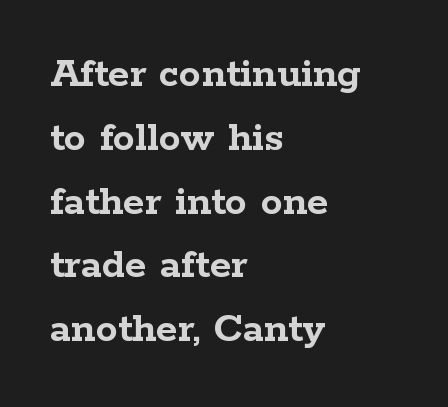
The axis of the letterforms is exactly vertical. The glyphs have the mass of a bold cut. The lines sit at an ordinary, default distance from one another. Here the glyphs are tracked normally, forming tight word shapes. Looks like regular typesetting: each glyph gets only the width it needs. Reading down the block, your eye returns to a fixed left position each line.
